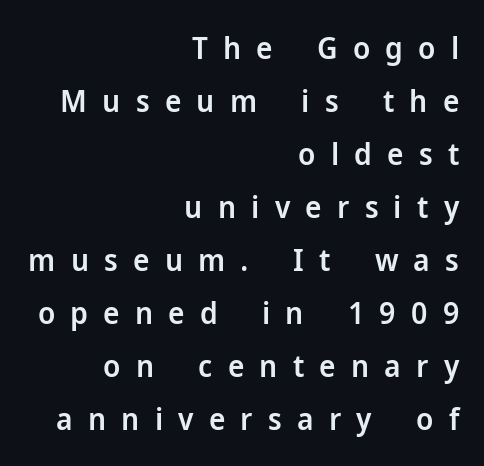
This sample uses a sans-serif face. The gap between lines stays unmarked. This is roman type, the default non-slanted kind. The letters advance in unequal steps, a hallmark of proportional type.
